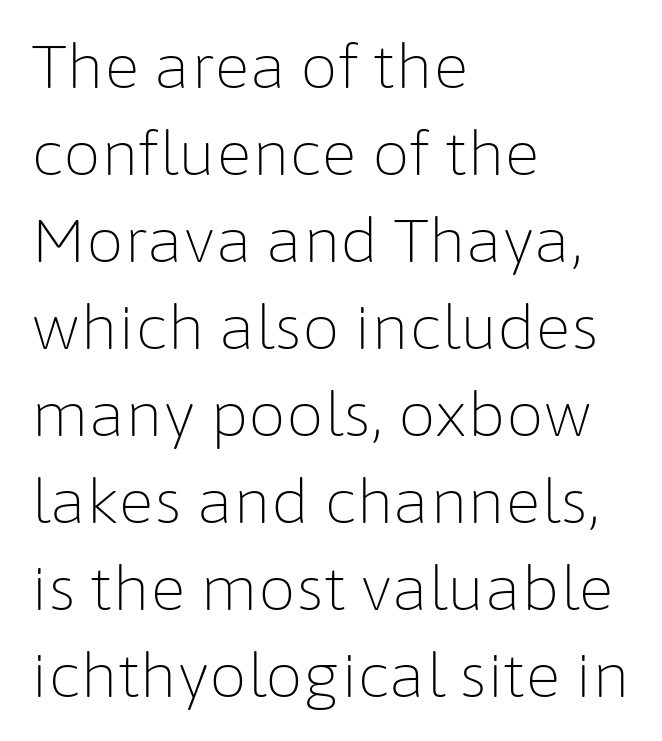
Observe the absence of serifs on each vertical stroke in this sample. Spacing verdict: proportional, widths tailored to each character. The typesetting does not lean heavy: it is not bold. The type sits square on the baseline with zero lean.
